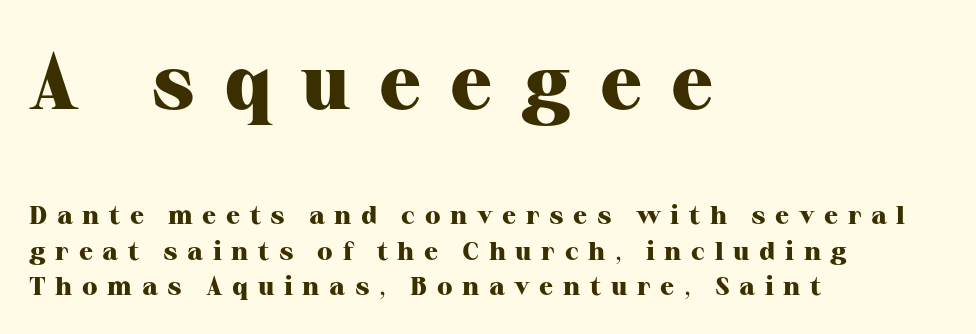
The image shows 78 px heavy serif type, upright; set left-aligned, normal line spacing (1.36x), unusually wide letter spacing (+0.37 em), not underlined; the first (top) block is 3.0x larger; high stroke contrast and a medium x-height.
